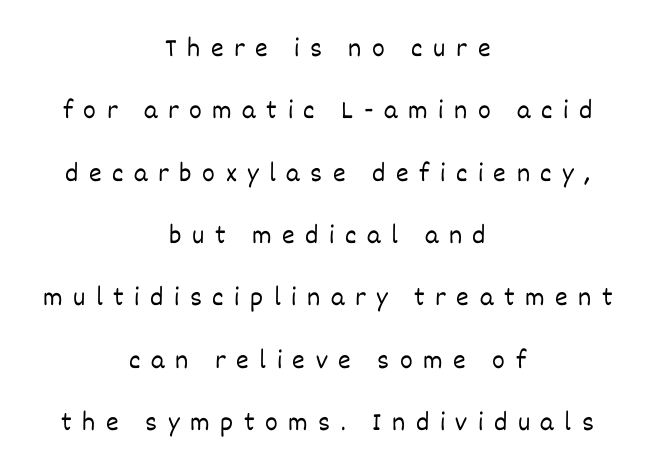
Q: Is the text bold? A: No.
Q: Is the text italic (slanted)? A: No, it is upright.
Q: Is the text underlined? A: No.
Q: How is the paragraph aligned? A: Centered.
Q: Is the spacing between letters normal or unusually wide? A: Unusually wide.
Q: Is the spacing between lines tight, normal or loose? A: Loose.
